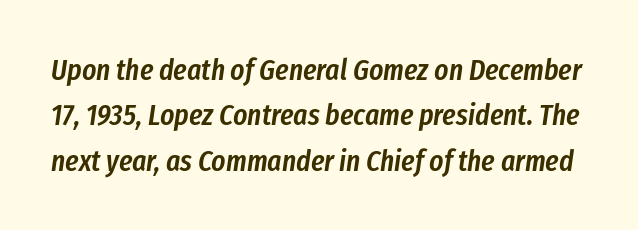
{"italic": "yes", "lean": "right", "slant_degrees": 8, "bold": "semi", "weight": "semibold", "width": "condensed", "stroke_contrast": "low", "x_height": "medium", "monospaced": "no", "underline": "no", "line_spacing": "normal", "line_spacing_ratio": 1.51, "letter_spacing": "normal", "letter_spacing_em": 0.0, "glyph_px": 30}
